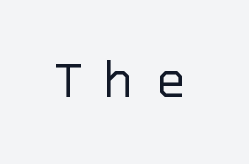
Q: Is the text bold? A: No.
Q: Is the text italic (slanted)? A: No, it is upright.
Q: Is the typeface a serif or a sans-serif typeface? A: Sans-serif.
Q: Is the text underlined? A: No.
Q: Is the spacing between letters normal or unusually wide? A: Unusually wide.
Q: Width (condensed, normal, or wide)? A: Normal.
Q: Stroke contrast? A: Low.
Q: x-height? A: Large.
Q: Monospaced? A: Yes.
